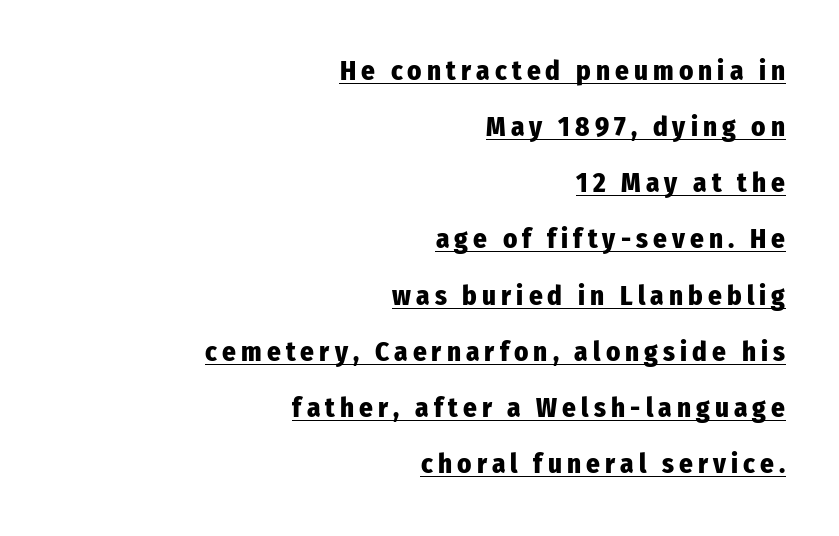
Q: Is the text bold? A: Yes.
Q: Is the text italic (slanted)? A: No, it is upright.
Q: Is the text underlined? A: Yes.
Q: How is the paragraph aligned? A: Right-aligned.
Q: Is the spacing between lines tight, normal or loose? A: Loose.
